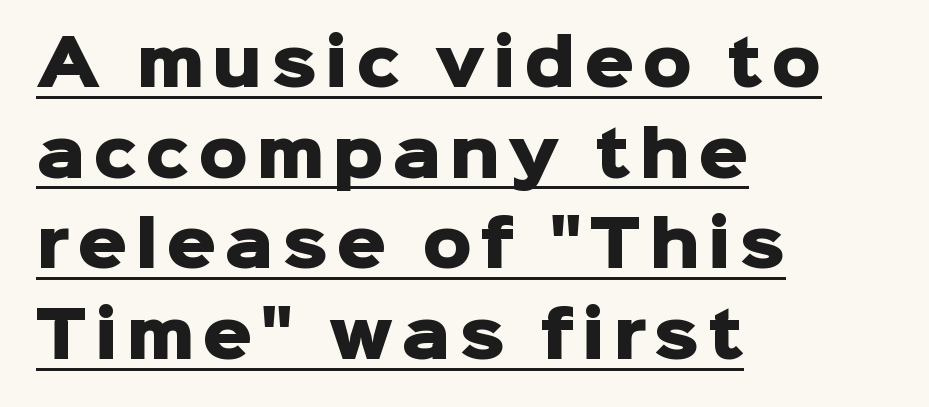
{"serif": "no", "italic": "no", "bold": "yes", "weight": "heavy", "width": "normal", "stroke_contrast": "low", "x_height": "medium", "monospaced": "no", "underline": "yes", "align": "left", "line_spacing": "normal", "line_spacing_ratio": 1.46, "glyph_px": 62}
